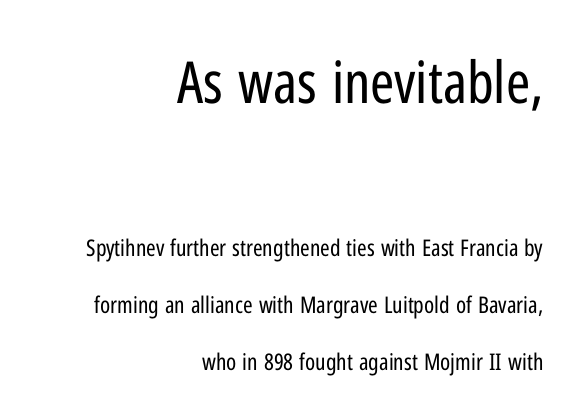
Each word holds together tightly as a unit, with standard inter-letter gaps. Any mark beneath the type? The region is blank. Does the copy run flush right? Yes — the right margin is perfectly even. Two sizes are in play, and the larger belongs to the first block. Each stroke keeps to a modest, everyday thickness or less. The passage shown is typed in a proportional face where columns would drift.
